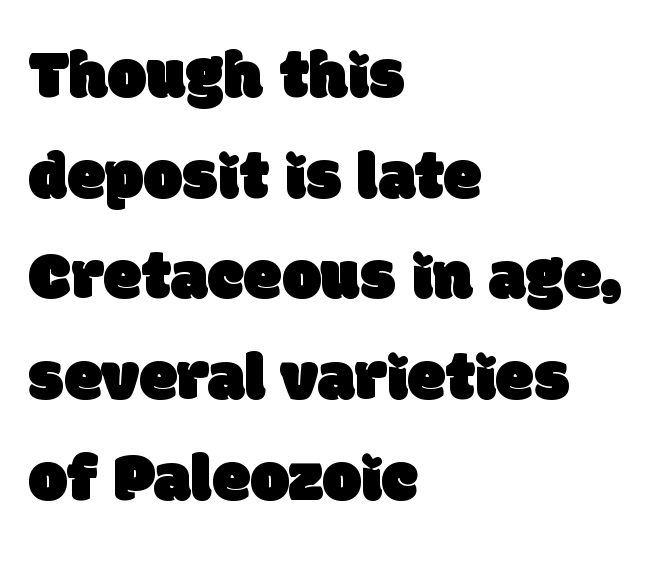
{"serif": "no", "width": "normal", "stroke_contrast": "low", "x_height": "large", "monospaced": "no", "underline": "no", "align": "left", "line_spacing": "normal", "line_spacing_ratio": 1.46, "letter_spacing": "normal", "letter_spacing_em": 0.0, "glyph_px": 69}
